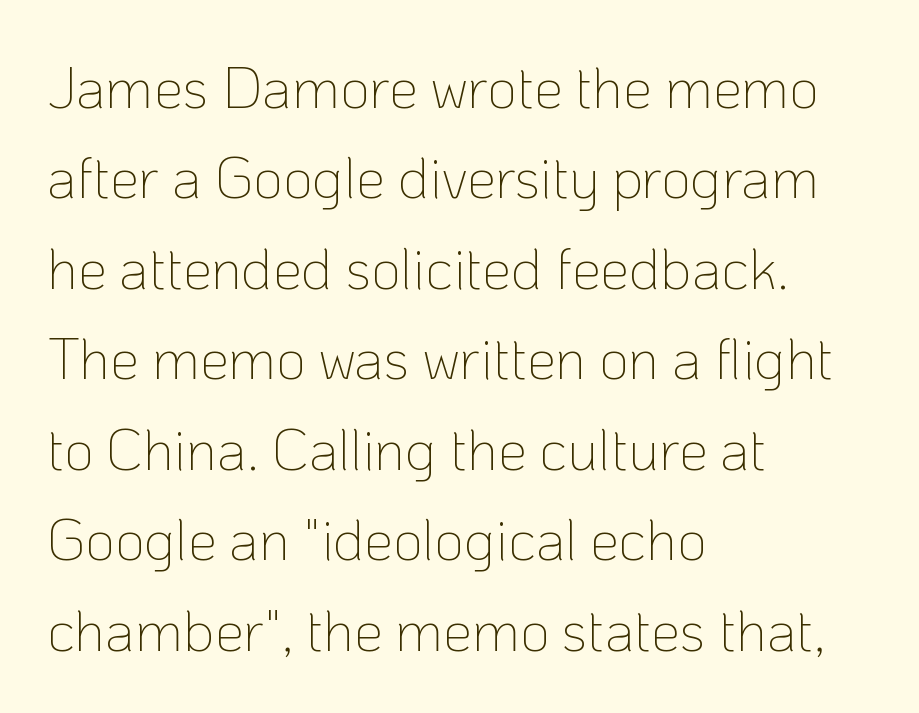
Q: Is the text bold? A: No.
Q: Is the text italic (slanted)? A: No, it is upright.
Q: Is the typeface a serif or a sans-serif typeface? A: Sans-serif.
Q: Is the text underlined? A: No.
Q: How is the paragraph aligned? A: Left-aligned.
Q: Is the spacing between letters normal or unusually wide? A: Normal.
Q: Is the spacing between lines tight, normal or loose? A: Normal.
Q: Width (condensed, normal, or wide)? A: Normal.
Q: Stroke contrast? A: Low.
Q: x-height? A: Medium.
Q: Monospaced? A: No.
